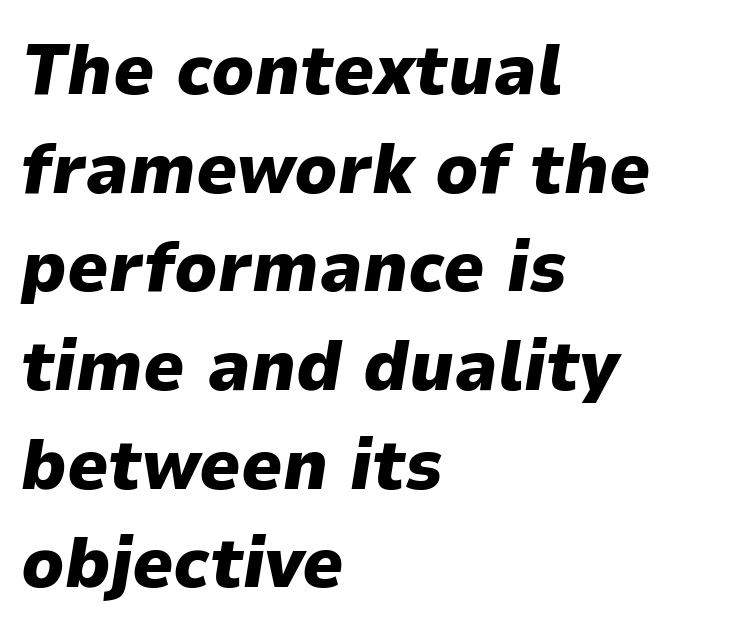
The image shows 72 px heavy type, italic (leaning right); set left-aligned, normal line spacing (1.37x), normal letter spacing, not underlined; low stroke contrast and a medium x-height.
